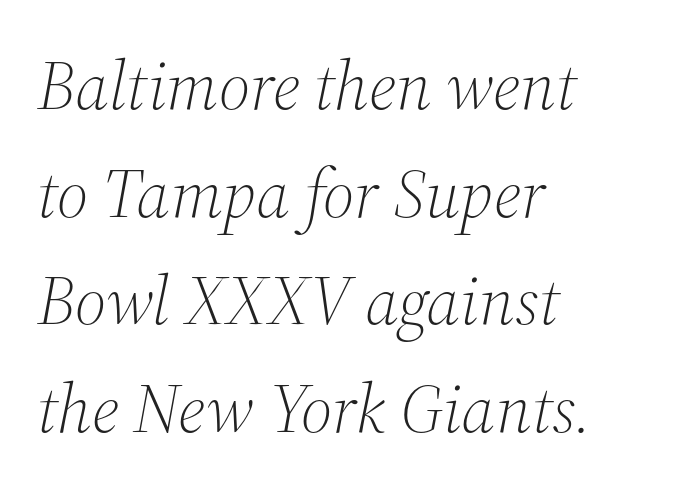
{"serif": "yes", "italic": "yes", "lean": "right", "slant_degrees": 12, "bold": "no", "weight": "light", "width": "normal", "stroke_contrast": "medium", "x_height": "medium", "monospaced": "no", "underline": "no", "align": "left", "line_spacing": "normal", "line_spacing_ratio": 1.56, "letter_spacing": "normal", "letter_spacing_em": 0.0, "glyph_px": 69}
